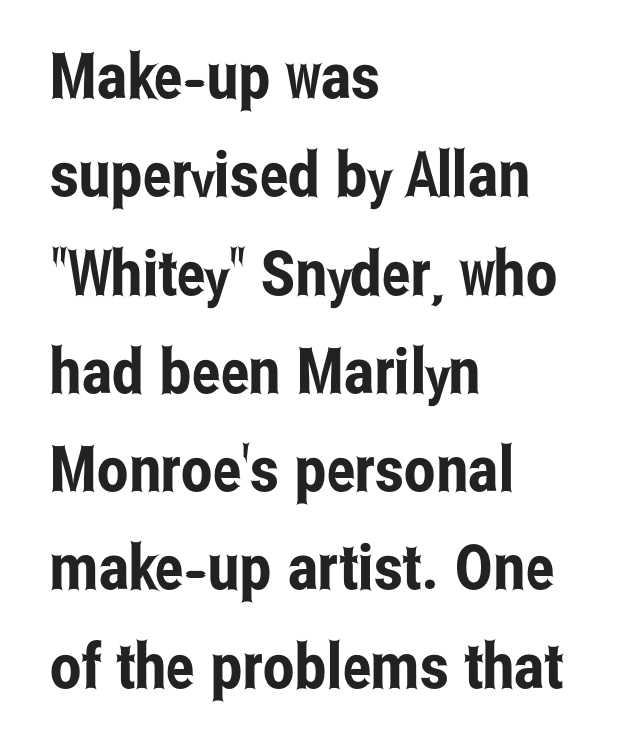
The rendering anchors every line to the left-hand side. What stands out about the letter spacing? Nothing — it is the standard amount. Vertical spacing — default. Tall strokes in this sample are plumb rather than angled. Letters rest on an invisible, unmarked baseline.
